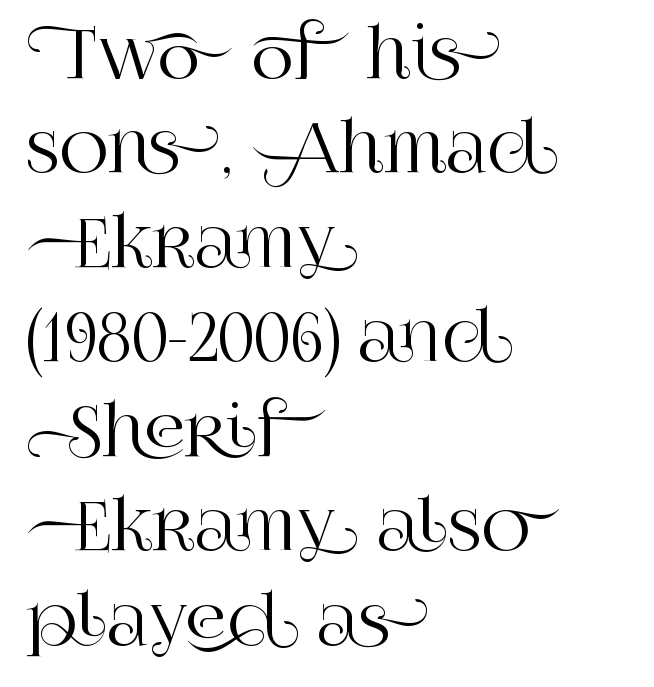
Q: Is the text italic (slanted)? A: No, it is upright.
Q: Is the typeface a serif or a sans-serif typeface? A: Serif.
Q: Is the text underlined? A: No.
Q: How is the paragraph aligned? A: Left-aligned.
Q: Is the spacing between letters normal or unusually wide? A: Normal.
Q: Is the spacing between lines tight, normal or loose? A: Normal.
Q: Width (condensed, normal, or wide)? A: Normal.
Q: Stroke contrast? A: High.
Q: x-height? A: Large.
Q: Monospaced? A: No.
